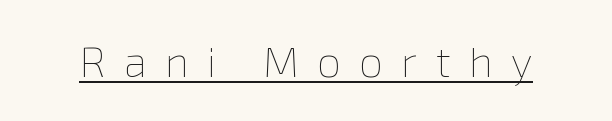
{"italic": "no", "bold": "no", "weight": "thin", "width": "normal", "x_height": "medium", "monospaced": "no", "underline": "yes", "letter_spacing": "wide", "letter_spacing_em": 0.44, "glyph_px": 42}
